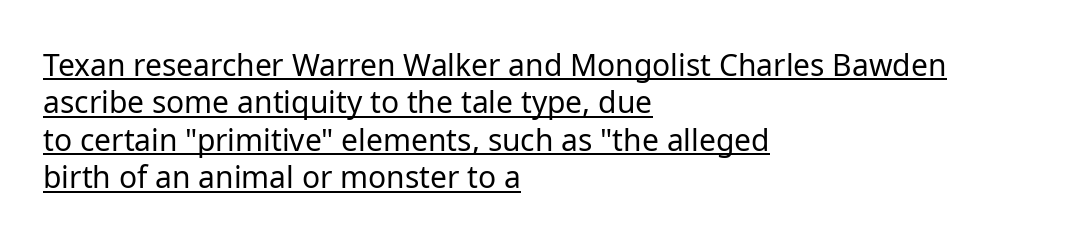
The image shows 30 px regular-weight sans-serif type, upright; set left-aligned, normal line spacing (1.25x), normal letter spacing, underlined; low stroke contrast and a medium x-height.
